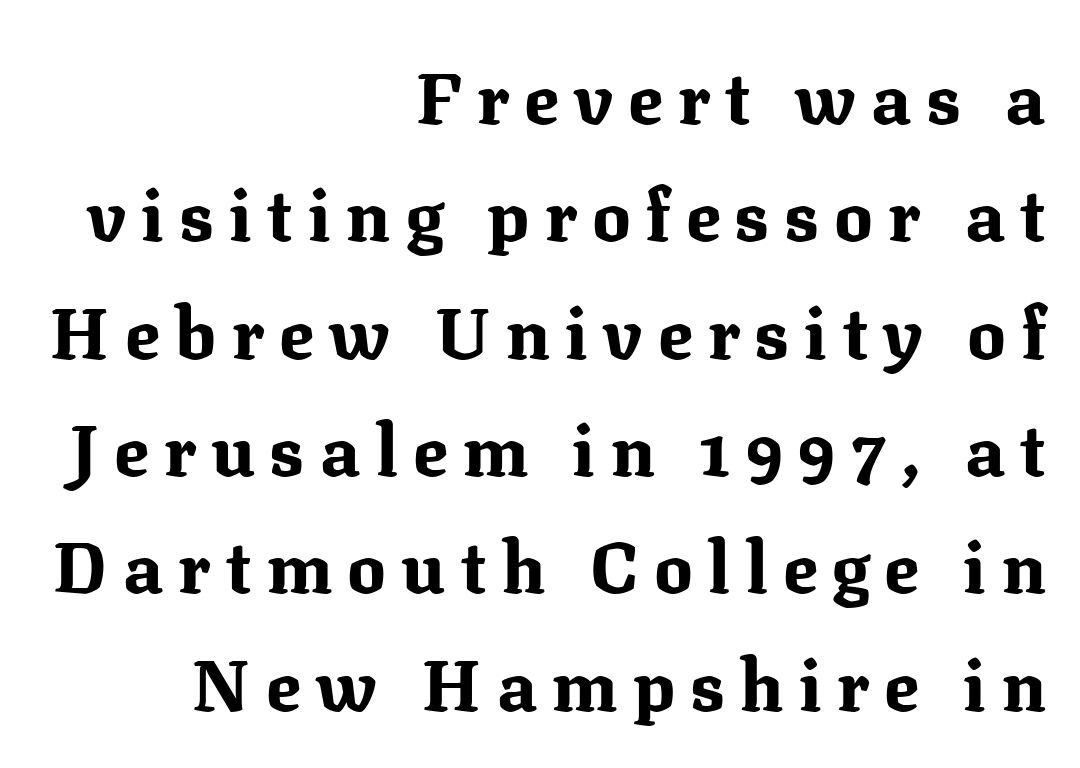
This block has exactly the height ordinary leading produces. Visually the block forms a straight wall on the right and a jagged coastline on the left. Here the designer chose a conventional face with non-uniform glyph widths. This rendering widens character spacing well past its baseline value. Chunky letters — that's bold for sure. Check where the strokes stop: tiny serifs finish them off.
